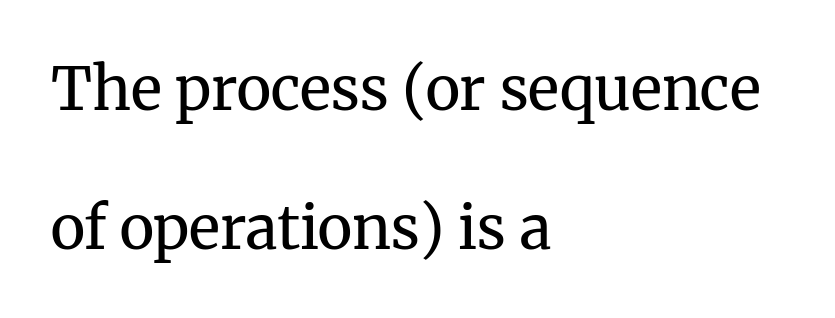
Between one letter and the next there's only the usual sliver of space. You can tell from the footed stems that serif type was used. A quiet, ordinary-to-light weight characterises the typeface. A great deal of white space separates one row of letters from the next. Plain, unruled lines of type.
